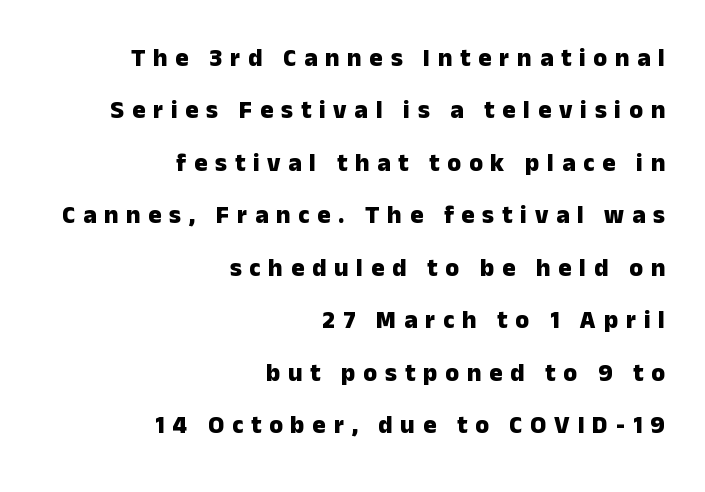
{"italic": "no", "bold": "yes", "underline": "no", "align": "right", "line_spacing": "loose", "line_spacing_ratio": 2.1, "letter_spacing": "wide", "letter_spacing_em": 0.31, "glyph_px": 25}
